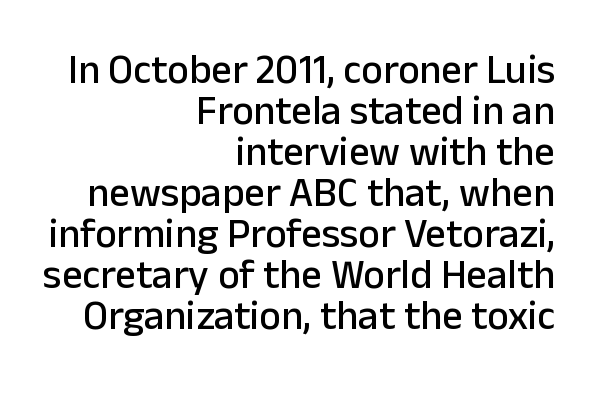
Note the varied advance widths — an 'i' is clearly narrower than an 'm'. The setting favours the right margin, as signatures and pull-quotes sometimes do. Lines of text with bare space underneath. Whoever set this chose condensed vertical rhythm over breathing room.
